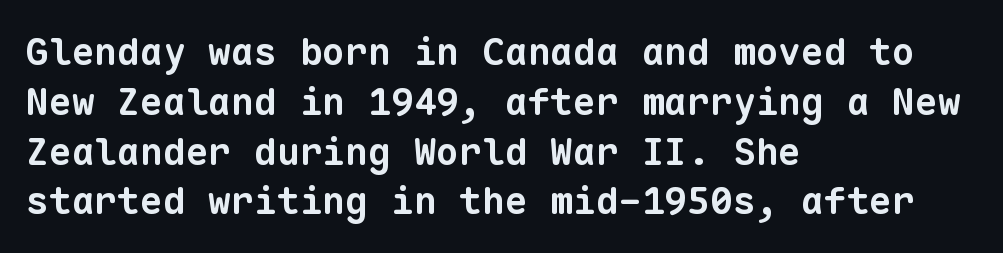
Grotesque or geometric, the face here clearly has no serifs. Inter-character spacing is left at the font's built-in metrics. Fixed-width glyphs throughout — classic coding-font behaviour. Decoration check: the copy has no underline. The lines sit at an ordinary, default distance from one another. Typesetter's note: full bold, strokes at maximum text heaviness.
